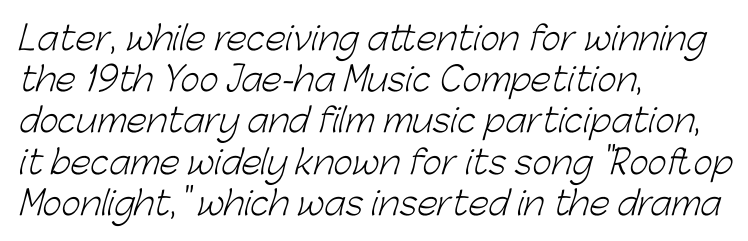
Q: Is the text bold? A: No.
Q: Is the typeface a serif or a sans-serif typeface? A: Sans-serif.
Q: Is the text underlined? A: No.
Q: How is the paragraph aligned? A: Left-aligned.
Q: Is the spacing between letters normal or unusually wide? A: Normal.
Q: Is the spacing between lines tight, normal or loose? A: Normal.
Q: Width (condensed, normal, or wide)? A: Normal.
Q: Stroke contrast? A: Low.
Q: x-height? A: Medium.
Q: Monospaced? A: No.
